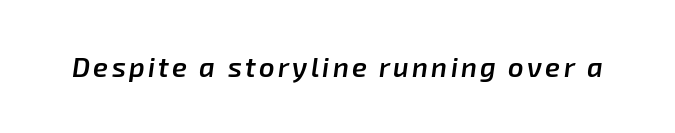
The image shows 27 px text type, italic (leaning right); set not underlined.
